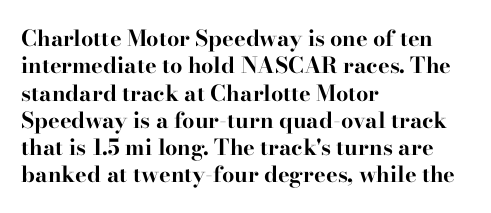
The image shows 22 px bold type, upright; set left-aligned, line spacing 1.24x, normal letter spacing, not underlined.
